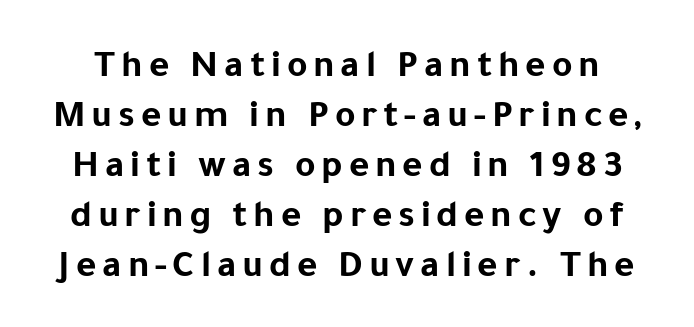
The passage shown is typed in a proportional face where columns would drift. Look at the bottom of the vertical strokes: they stop flat, with no serifs. Nobody drew a line under any word here. Rendered with straight, roman letterforms. The block of text has a typical density, with ordinary space between rows.
